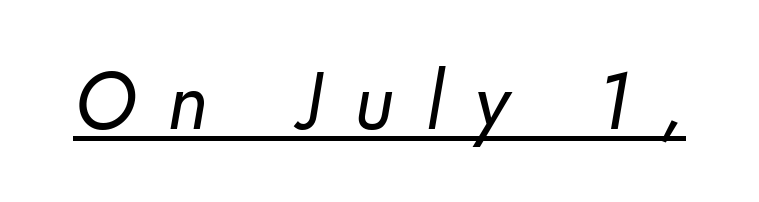
{"serif": "no", "bold": "no", "weight": "regular", "width": "normal", "stroke_contrast": "low", "x_height": "small", "monospaced": "no", "underline": "yes", "letter_spacing": "wide", "letter_spacing_em": 0.39, "glyph_px": 80}
